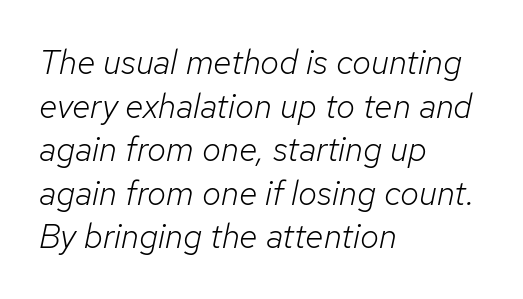
The image shows 34 px light type, italic (leaning right); set left-aligned, normal line spacing (1.28x), normal letter spacing, not underlined; low stroke contrast and a medium x-height.
